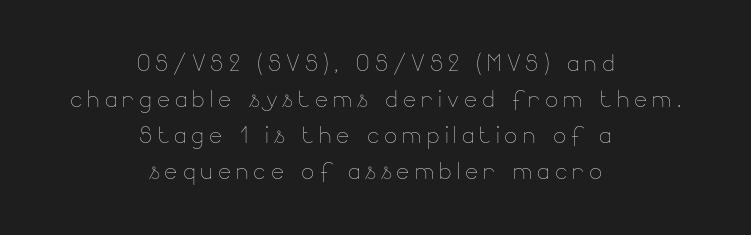
{"italic": "no", "bold": "no", "weight": "thin", "width": "normal", "stroke_contrast": "low", "x_height": "small", "monospaced": "no", "underline": "no", "align": "center", "line_spacing_ratio": 1.16, "glyph_px": 31}
